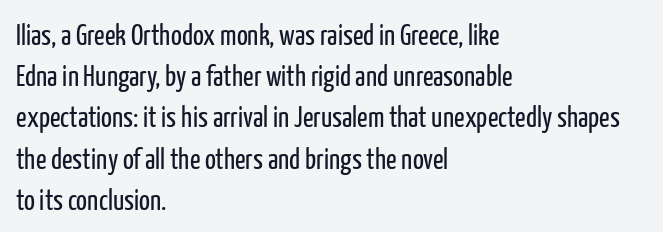
The lettering stays uniformly vertical, giving the passage a roman look. The rendering shows plain stroke endings on the letterforms — a sans-serif design. Each letter keeps its own natural width here, so spacing adapts to shape. Glance below the letters and you will spot only blank space. Default kerning and tracking; the words read as compact shapes.
